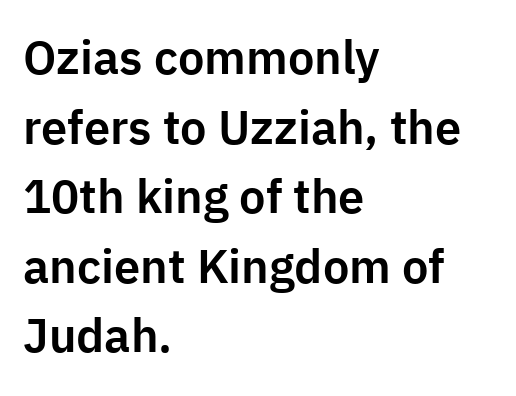
{"serif": "no", "italic": "no", "width": "normal", "stroke_contrast": "low", "x_height": "medium", "monospaced": "no", "underline": "no", "align": "left", "line_spacing": "normal", "line_spacing_ratio": 1.48, "letter_spacing": "normal", "letter_spacing_em": 0.0, "glyph_px": 47}
